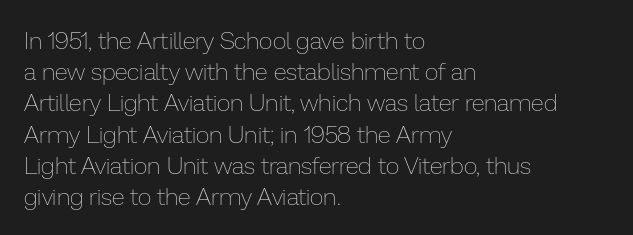
The ragged edge is on the right, which tells us the setting is flush left. The passage shown is not underscored anywhere. These lines were composed using upright roman letters. This sample uses plain, unmodified letter spacing. Reading down the column, the eye jumps a familiar distance to each next line.
